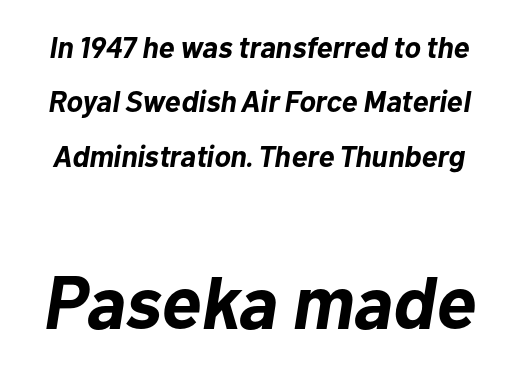
Q: Is the text bold? A: Yes.
Q: Is the text italic (slanted)? A: Yes, it leans right by about 10 degrees.
Q: Is the text underlined? A: No.
Q: Is the spacing between letters normal or unusually wide? A: Normal.
Q: Which block of text is set in a larger size, the first (top) or the second (bottom)? A: The second (bottom) one.
Q: Width (condensed, normal, or wide)? A: Normal.
Q: Stroke contrast? A: Low.
Q: x-height? A: Medium.
Q: Monospaced? A: No.
